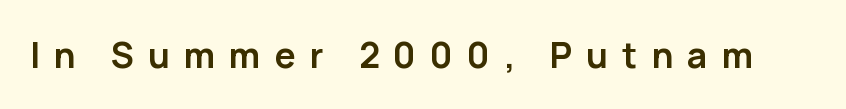
{"serif": "no", "italic": "no", "bold": "yes", "weight": "semibold", "width": "normal", "stroke_contrast": "low", "x_height": "medium", "monospaced": "no", "underline": "no", "letter_spacing": "wide", "letter_spacing_em": 0.4, "glyph_px": 35}
